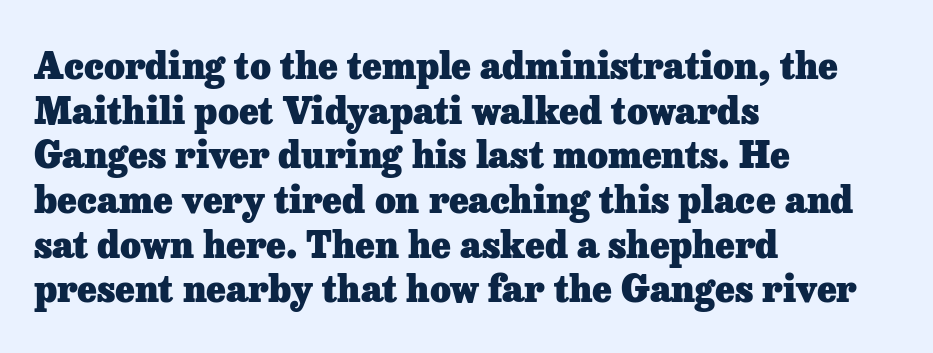
The image shows 36 px heavy serif type, upright; set left-aligned, line spacing 1.24x, normal letter spacing, not underlined; low stroke contrast and a medium x-height.
